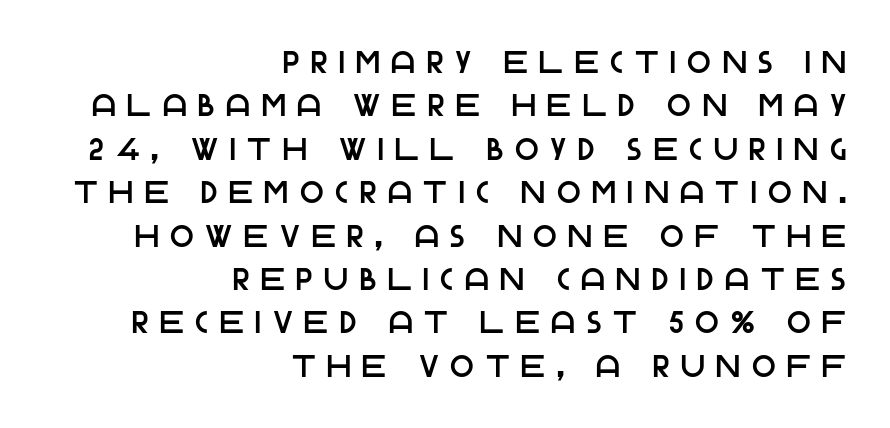
{"serif": "no", "italic": "no", "width": "normal", "stroke_contrast": "low", "x_height": "large", "monospaced": "no", "underline": "no", "align": "right", "line_spacing": "normal", "line_spacing_ratio": 1.4, "letter_spacing": "wide", "letter_spacing_em": 0.38, "glyph_px": 31}
